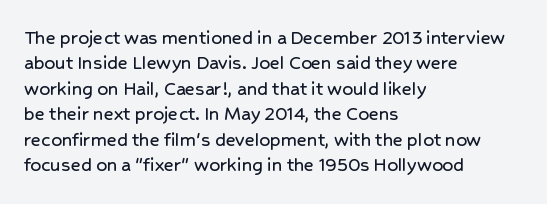
{"italic": "no", "underline": "no", "align": "left", "line_spacing_ratio": 1.21, "letter_spacing": "normal", "letter_spacing_em": 0.0, "glyph_px": 21}
